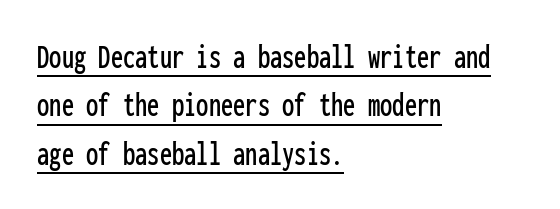
The image shows 35 px condensed sans-serif type, upright, monospaced; set left-aligned, normal line spacing (1.38x), normal letter spacing, underlined; low stroke contrast and a medium x-height.
